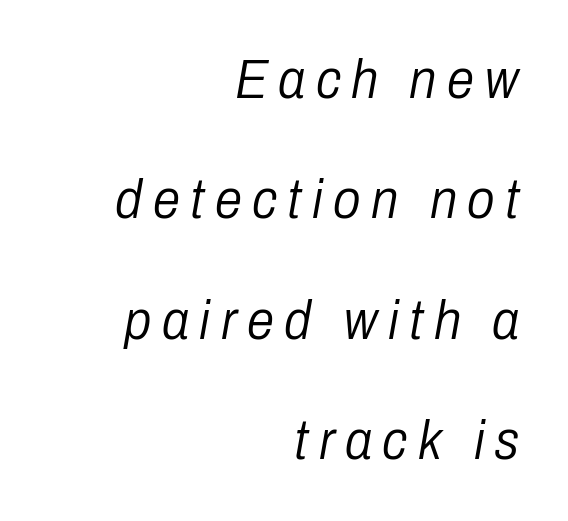
Q: Is the text bold? A: No.
Q: Is the text italic (slanted)? A: Yes, it leans right by about 10 degrees.
Q: Is the text underlined? A: No.
Q: How is the paragraph aligned? A: Right-aligned.
Q: Is the spacing between lines tight, normal or loose? A: Loose.
Q: Width (condensed, normal, or wide)? A: Condensed.
Q: Stroke contrast? A: Low.
Q: x-height? A: Medium.
Q: Monospaced? A: No.
